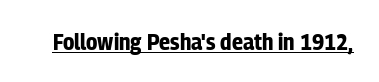
Students, observe the line beneath the letters — that is underlining. Upright lettering throughout. Summary of weight: heavy, a full bold. Here the glyphs are tracked normally, forming tight word shapes.
